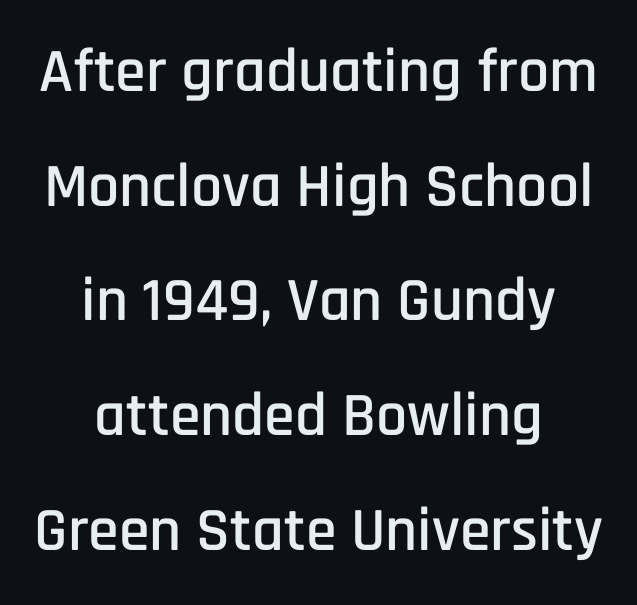
{"serif": "no", "italic": "no", "width": "condensed", "stroke_contrast": "low", "x_height": "large", "monospaced": "no", "underline": "no", "align": "center", "line_spacing_ratio": 1.85, "letter_spacing": "normal", "letter_spacing_em": 0.0, "glyph_px": 62}
